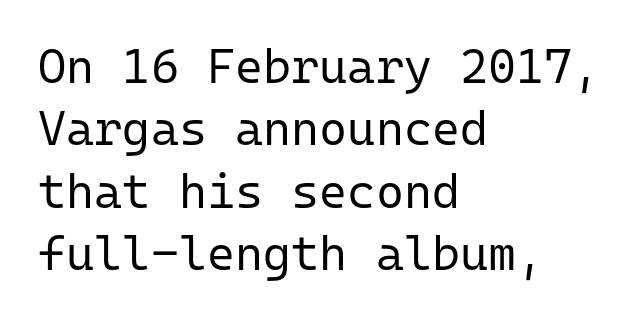
{"serif": "no", "italic": "no", "bold": "no", "weight": "regular", "width": "normal", "stroke_contrast": "low", "x_height": "medium", "monospaced": "yes", "underline": "no", "align": "left", "line_spacing": "normal", "line_spacing_ratio": 1.3, "letter_spacing": "normal", "letter_spacing_em": 0.0, "glyph_px": 48}
